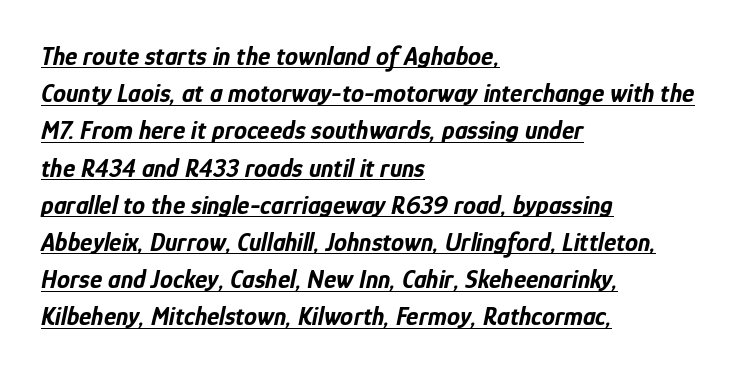
The image shows 26 px bold type, italic (leaning right); set left-aligned, normal line spacing (1.43x), normal letter spacing, underlined.
